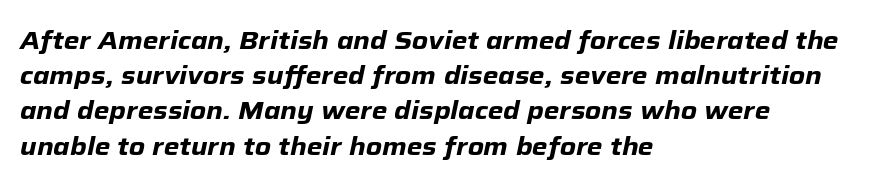
{"italic": "yes", "lean": "right", "slant_degrees": 12, "bold": "yes", "underline": "no", "align": "left", "line_spacing": "normal", "line_spacing_ratio": 1.41, "letter_spacing": "normal", "letter_spacing_em": 0.0, "glyph_px": 25}
